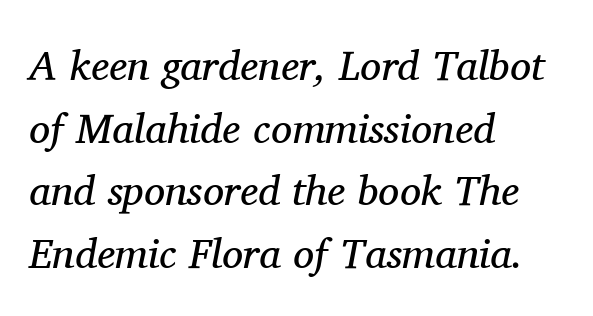
The image shows 42 px regular-weight serif type, italic (leaning right); set left-aligned, normal line spacing (1.49x), normal letter spacing, not underlined; medium stroke contrast and a medium x-height.
